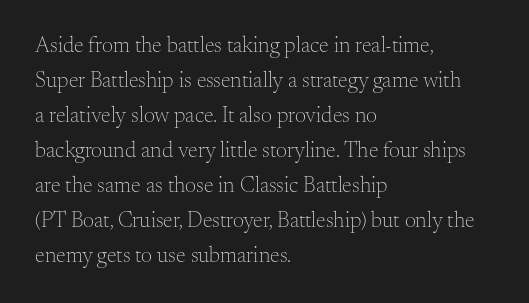
The image shows 22 px text type, upright; set left-aligned, normal line spacing (1.59x), normal letter spacing, not underlined.
